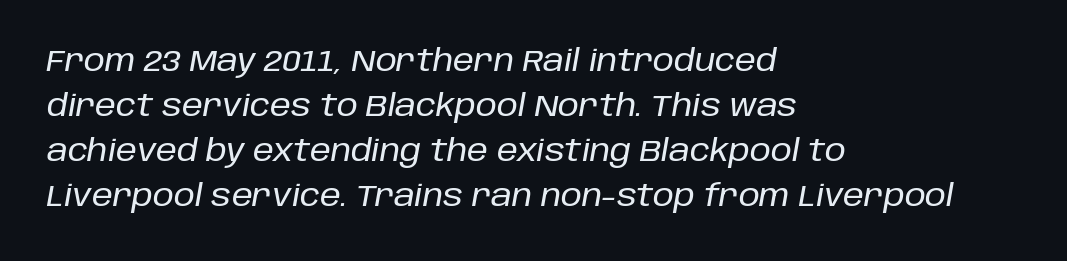
{"italic": "yes", "lean": "right", "slant_degrees": 10, "width": "normal", "stroke_contrast": "low", "x_height": "large", "monospaced": "no", "underline": "no", "align": "left", "line_spacing": "normal", "line_spacing_ratio": 1.5, "letter_spacing": "normal", "letter_spacing_em": 0.0, "glyph_px": 30}
